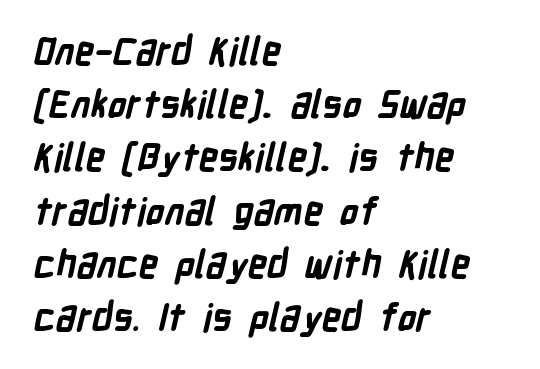
Set as a true bold cut, around the 700 mark. Are there feet on the stems? There aren't — it's a sans. Character widths vary here, with narrow letters taking less room than wide ones. Glyph-to-glyph distance matches everyday printed text.
